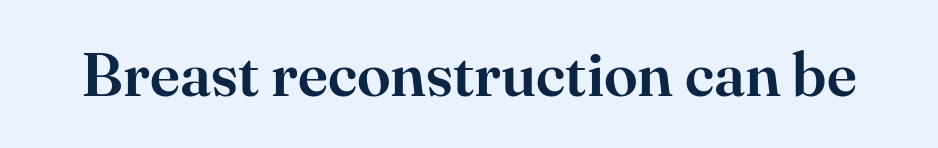
Letters rest on an invisible, unmarked baseline. The lettering holds an erect, upright posture throughout. The line texture is even and compact thanks to regular tracking. Is this a fixed-width face? No — the glyphs have proportional, varying widths. The letters carry serifs — small finishing strokes at the ends of their stems.
